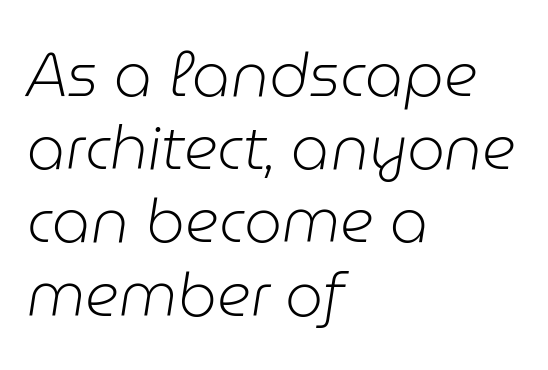
Q: Is the text bold? A: No.
Q: Is the text italic (slanted)? A: Yes, it leans right by about 9 degrees.
Q: Is the text underlined? A: No.
Q: How is the paragraph aligned? A: Left-aligned.
Q: Is the spacing between letters normal or unusually wide? A: Normal.
Q: Width (condensed, normal, or wide)? A: Normal.
Q: Stroke contrast? A: Low.
Q: x-height? A: Medium.
Q: Monospaced? A: No.
